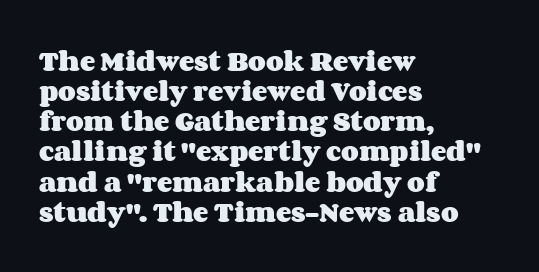
Q: Is the text bold? A: Yes.
Q: Is the text italic (slanted)? A: No, it is upright.
Q: Is the text underlined? A: No.
Q: How is the paragraph aligned? A: Left-aligned.
Q: Is the spacing between letters normal or unusually wide? A: Normal.
Q: Is the spacing between lines tight, normal or loose? A: Normal.
